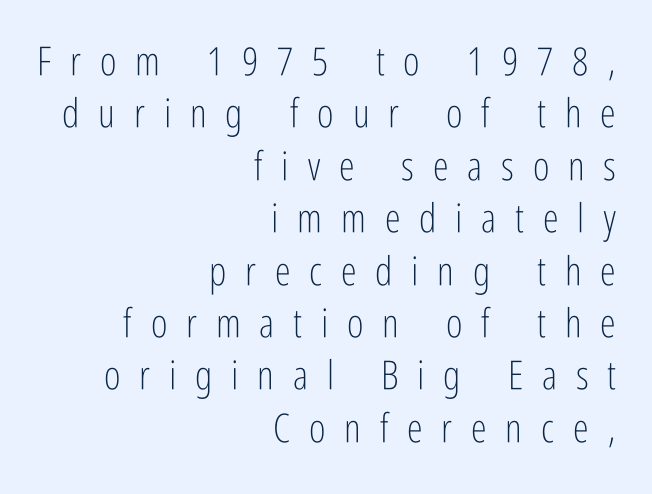
Letters rest on an invisible, unmarked baseline. Do the characters align in a grid? No, the font is proportional. Vertically, the passage feels balanced, rows spaced as you'd expect. Right-aligned paragraph, ragged on the left. Stems and bowls with no extra thickness — not bold.
